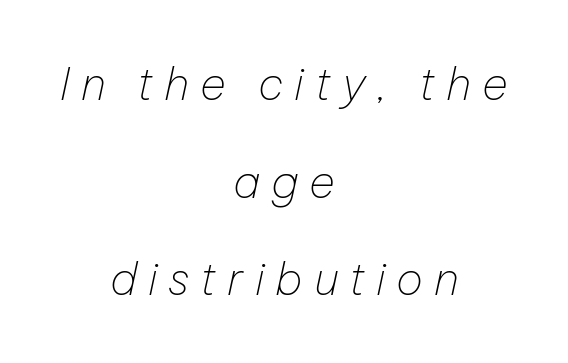
The image shows 45 px thin type, italic (leaning right); set centered, loose line spacing (2.17x), unusually wide letter spacing (+0.24 em), not underlined; low stroke contrast and a medium x-height.
